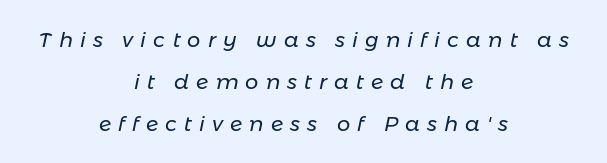
Students, note that the glyphs here are deliberately spaced far apart. The specimen omits any rule beneath the text block's lines. Yep, that's italic — everything's leaning. Neither beginnings nor endings align; midpoints do. Compared with a typical body face, this is equally light or lighter still. The block of text is sparse from top to bottom, with ample space between rows.
